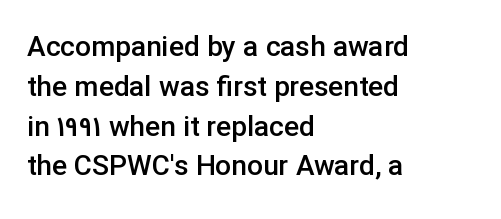
Q: Is the text bold? A: Semi-bold.
Q: Is the text italic (slanted)? A: No, it is upright.
Q: Is the typeface a serif or a sans-serif typeface? A: Sans-serif.
Q: Is the text underlined? A: No.
Q: How is the paragraph aligned? A: Left-aligned.
Q: Is the spacing between letters normal or unusually wide? A: Normal.
Q: Is the spacing between lines tight, normal or loose? A: Normal.
Q: Width (condensed, normal, or wide)? A: Normal.
Q: Stroke contrast? A: Low.
Q: x-height? A: Medium.
Q: Monospaced? A: No.
